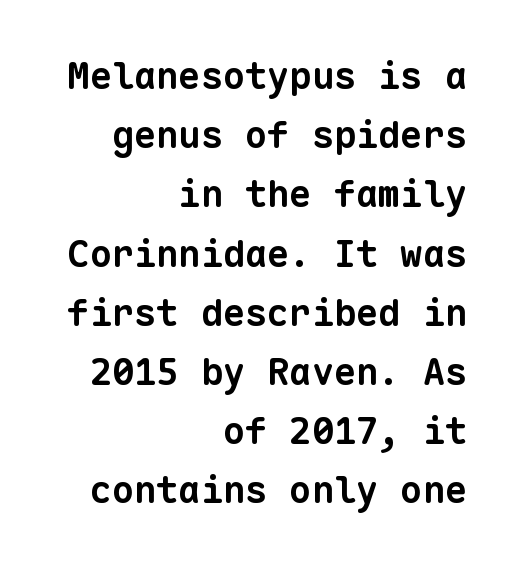
{"serif": "no", "bold": "yes", "weight": "bold", "width": "normal", "stroke_contrast": "low", "x_height": "medium", "monospaced": "yes", "underline": "no", "align": "right", "line_spacing": "normal", "line_spacing_ratio": 1.6, "letter_spacing": "normal", "letter_spacing_em": 0.0, "glyph_px": 37}
